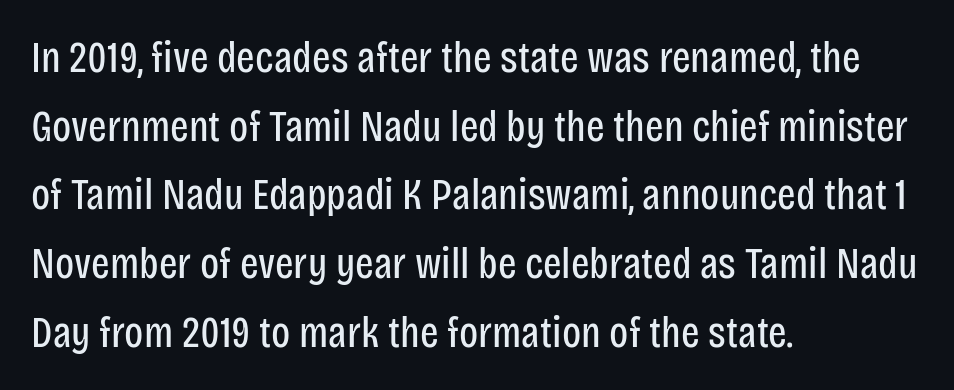
{"serif": "no", "italic": "no", "bold": "no", "weight": "regular", "width": "condensed", "stroke_contrast": "low", "x_height": "large", "monospaced": "no", "underline": "no", "align": "left", "line_spacing": "normal", "line_spacing_ratio": 1.56, "letter_spacing": "normal", "letter_spacing_em": 0.0, "glyph_px": 44}
